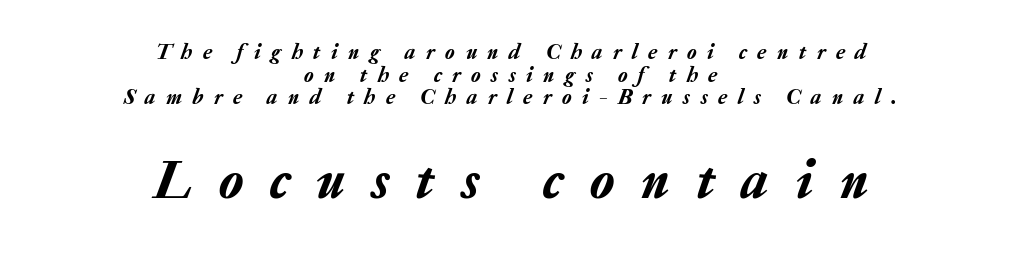
The image shows 56 px text type, italic (leaning right); set centered, tight line spacing (1.03x), unusually wide letter spacing (+0.48 em), not underlined; the second (bottom) block is 2.55x larger; low stroke contrast and a medium x-height.
